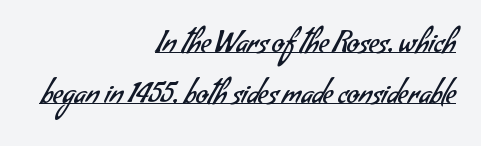
Is this a heavy cut? Hardly; it is regular or lighter. Look at the tracking — it's just the regular setting, nothing added. You could not count columns in this text — the font is proportionally spaced. The lines are quadded right.
